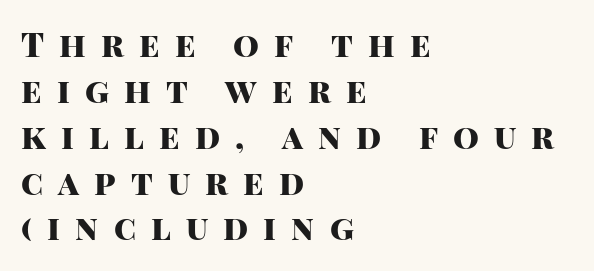
The image shows 33 px heavy sans-serif type, upright; set left-aligned, normal line spacing (1.39x), unusually wide letter spacing (+0.46 em), not underlined; high stroke contrast and a large x-height.
